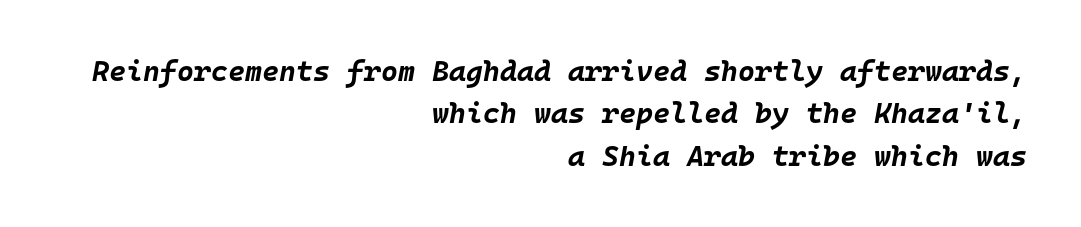
Is the block centered? No — it sits flush against the right margin. The passage shown leans; its letterforms are oblique. Notice how thick the strokes are: this is what a full bold looks like. This sample has the even, mechanical cadence of fixed-width lettering. Underline: absent.
